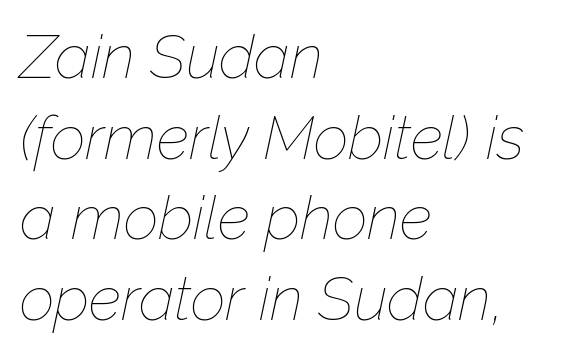
Q: Is the text bold? A: No.
Q: Is the text italic (slanted)? A: Yes, it leans right by about 12 degrees.
Q: Is the text underlined? A: No.
Q: How is the paragraph aligned? A: Left-aligned.
Q: Is the spacing between letters normal or unusually wide? A: Normal.
Q: Is the spacing between lines tight, normal or loose? A: Normal.
Q: Width (condensed, normal, or wide)? A: Normal.
Q: Stroke contrast? A: Low.
Q: x-height? A: Medium.
Q: Monospaced? A: No.
